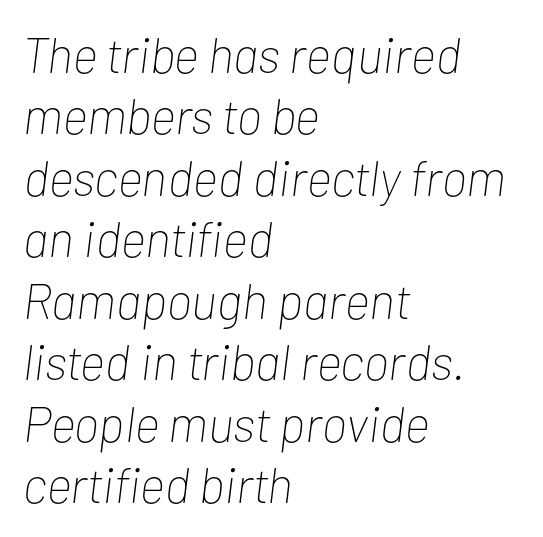
Between one letter and the next there's only the usual sliver of space. The lines in this sample share a left origin and differ only in where they stop. Looks like regular typesetting: each glyph gets only the width it needs. The passage shown is not underscored anywhere.
